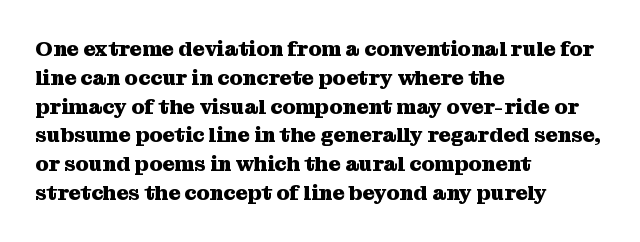
Leftover space on each line is placed entirely after the last word. The baseline area is clear. Tracking value appears to be zero — textbook default spacing. Is the type bold? Yes — the strokes are clearly thick and heavy.
